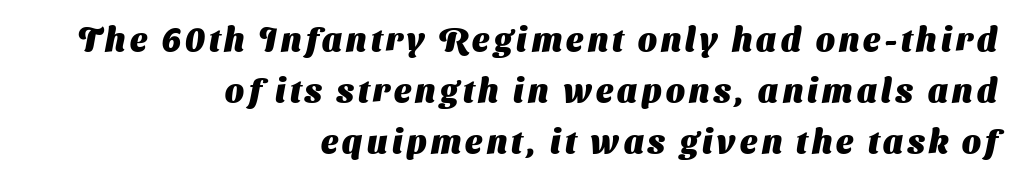
Q: Is the text bold? A: Yes.
Q: Is the typeface a serif or a sans-serif typeface? A: Sans-serif.
Q: Is the text underlined? A: No.
Q: How is the paragraph aligned? A: Right-aligned.
Q: Is the spacing between lines tight, normal or loose? A: Normal.
Q: Width (condensed, normal, or wide)? A: Normal.
Q: Stroke contrast? A: Medium.
Q: x-height? A: Medium.
Q: Monospaced? A: No.
